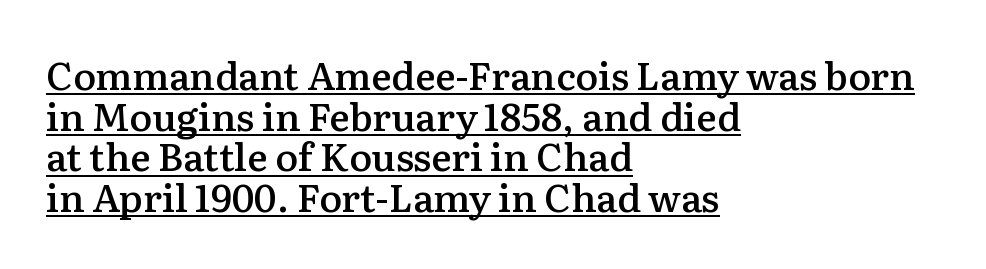
Little horizontal feet cap the strokes, marking this as serif type. The letters stand straight up with perfectly vertical stems. Emphasis is given by a line drawn under the lettering. Teacher's note: observe the even left margin — that is flush-left alignment.
